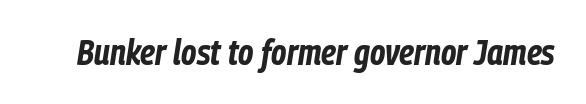
Its strokes are broad and dark, the hallmark of bold type. Observe the lean: these are italic letterforms. Quick note: underline off. Looks like regular typesetting: each glyph gets only the width it needs. Tracking value appears to be zero — textbook default spacing.
